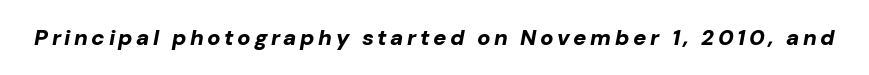
This rendering features lettering with no underline. An italicized treatment has been applied to the whole sample. The typesetting leans heavy: a genuine bold.
